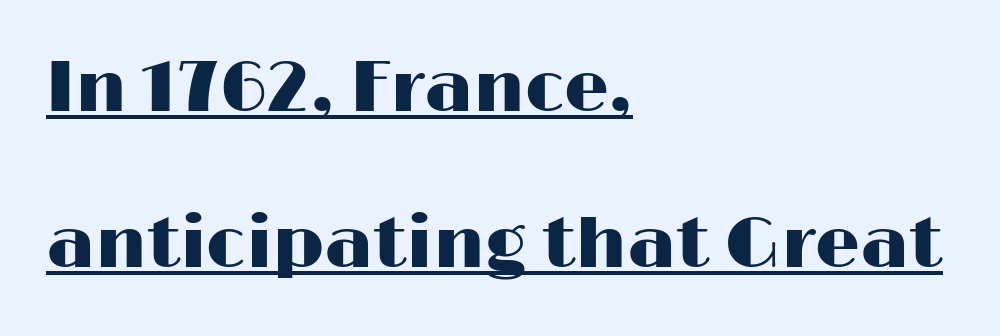
The image shows 71 px wide sans-serif type, upright; set left-aligned, loose line spacing (2.2x), normal letter spacing, underlined; high stroke contrast and a medium x-height.
